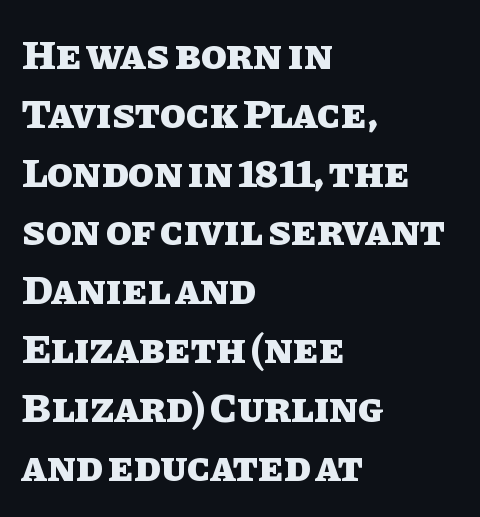
Proportional: the letters do not fall into vertical columns. Typesetter's note: full bold, strokes at maximum text heaviness. Anything drawn beneath the words? Only blank space. This sample uses an upright cut, with every glyph sitting square on the baseline.
